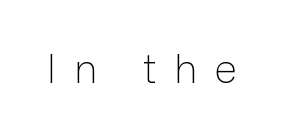
Q: Is the text bold? A: No.
Q: Is the text italic (slanted)? A: No, it is upright.
Q: Is the typeface a serif or a sans-serif typeface? A: Sans-serif.
Q: Is the text underlined? A: No.
Q: Is the spacing between letters normal or unusually wide? A: Unusually wide.
Q: Width (condensed, normal, or wide)? A: Normal.
Q: Stroke contrast? A: Low.
Q: x-height? A: Medium.
Q: Monospaced? A: No.
